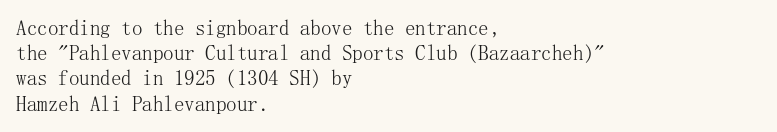
Q: Is the text bold? A: No.
Q: Is the text italic (slanted)? A: No, it is upright.
Q: Is the text underlined? A: No.
Q: How is the paragraph aligned? A: Left-aligned.
Q: Is the spacing between letters normal or unusually wide? A: Normal.
